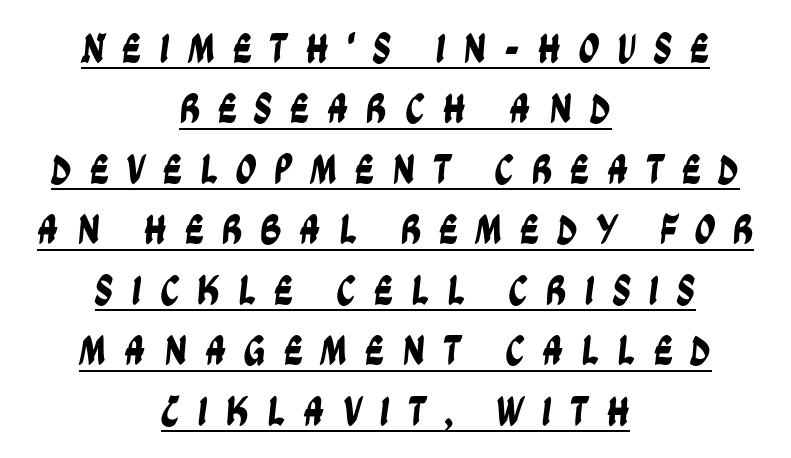
{"serif": "no", "width": "condensed", "stroke_contrast": "low", "x_height": "large", "monospaced": "no", "underline": "yes", "align": "center", "line_spacing": "normal", "line_spacing_ratio": 1.44, "letter_spacing": "wide", "letter_spacing_em": 0.41, "glyph_px": 42}
